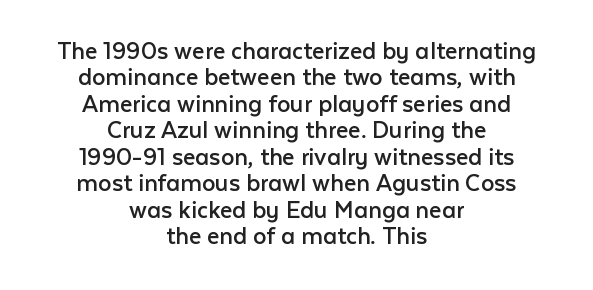
The image shows 27 px text type, upright; set centered, tight line spacing (0.98x), normal letter spacing, not underlined.
